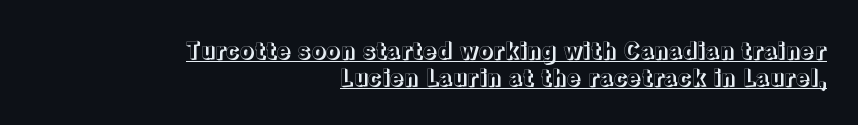
Q: Is the text italic (slanted)? A: No, it is upright.
Q: Is the text underlined? A: Yes.
Q: How is the paragraph aligned? A: Right-aligned.
Q: Is the spacing between letters normal or unusually wide? A: Normal.
